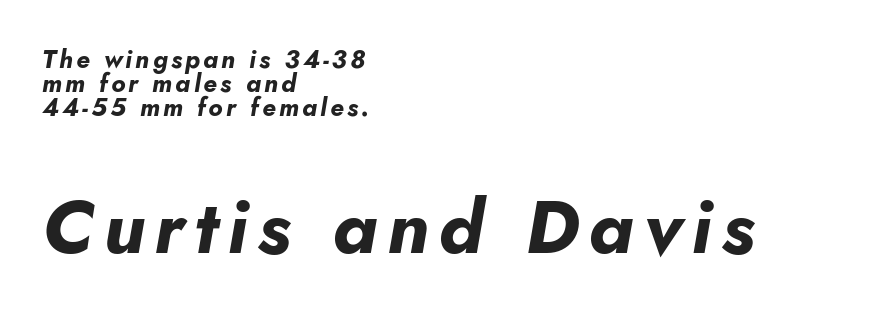
{"italic": "yes", "lean": "right", "slant_degrees": 10, "bold": "yes", "weight": "bold", "width": "normal", "stroke_contrast": "low", "x_height": "small", "monospaced": "no", "underline": "no", "align": "left", "line_spacing": "tight", "line_spacing_ratio": 0.97, "larger_block": "second", "size_ratio": 3.0, "glyph_px": 75}
